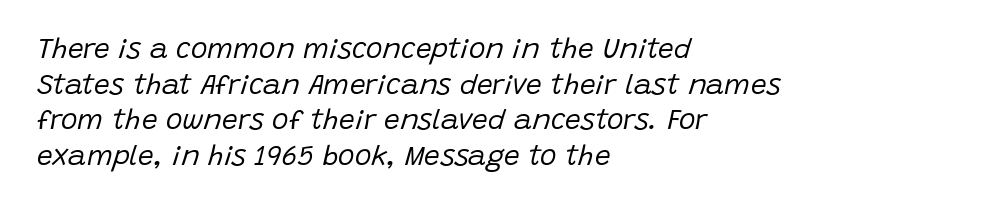
The image shows 28 px regular-weight type, italic (leaning right); set left-aligned, normal line spacing (1.27x), normal letter spacing, not underlined; low stroke contrast and a large x-height.
